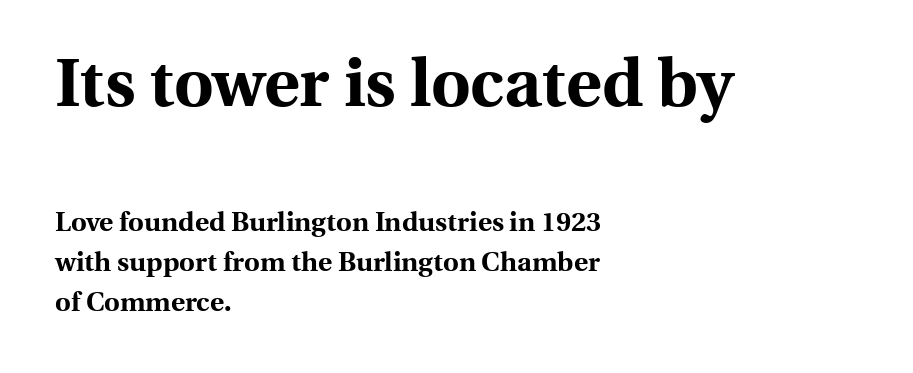
The image shows 68 px bold serif type, upright; set left-aligned, normal line spacing (1.48x), normal letter spacing, not underlined; the first (top) block is 2.52x larger; a medium x-height.
